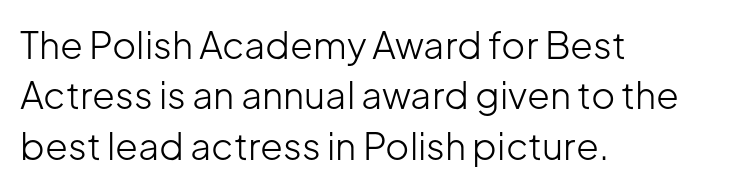
The image shows 37 px light sans-serif type, upright; set left-aligned, normal line spacing (1.36x), normal letter spacing, not underlined; low stroke contrast and a medium x-height.
